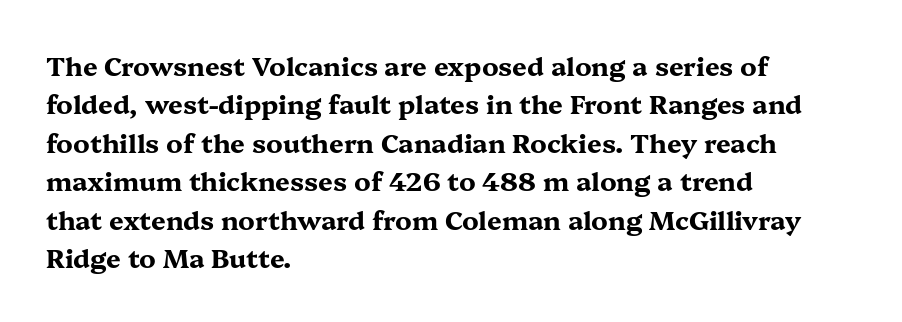
A typesetter would mark this as roman, not italic. Rule under the text: the space is simply empty. Layout note: lines flush left. The designer left line spacing at the default. What weight is shown? A full bold with thick strokes. This sample uses plain, unmodified letter spacing.
